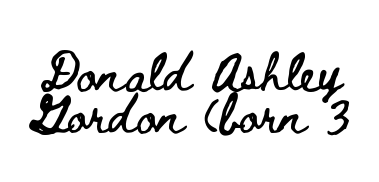
Q: Is the text underlined? A: No.
Q: Is the spacing between letters normal or unusually wide? A: Normal.
Q: Is the spacing between lines tight, normal or loose? A: Tight.
Q: Width (condensed, normal, or wide)? A: Wide.
Q: Stroke contrast? A: Low.
Q: x-height? A: Small.
Q: Monospaced? A: No.
